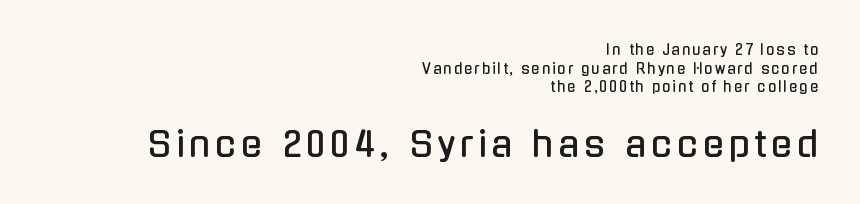
Q: Is the text italic (slanted)? A: No, it is upright.
Q: Is the typeface a serif or a sans-serif typeface? A: Sans-serif.
Q: Is the text underlined? A: No.
Q: How is the paragraph aligned? A: Right-aligned.
Q: Is the spacing between lines tight, normal or loose? A: Normal.
Q: Which block of text is set in a larger size, the first (top) or the second (bottom)? A: The second (bottom) one.
Q: Width (condensed, normal, or wide)? A: Condensed.
Q: Stroke contrast? A: Low.
Q: x-height? A: Medium.
Q: Monospaced? A: No.
